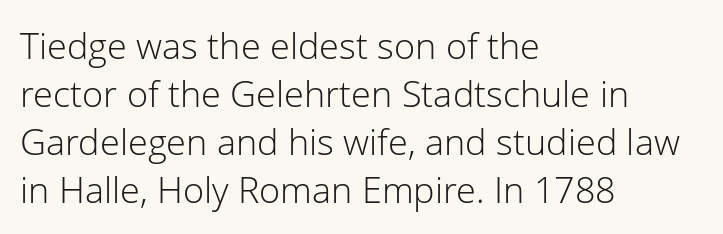
{"serif": "no", "italic": "no", "bold": "no", "weight": "light", "width": "normal", "stroke_contrast": "low", "x_height": "medium", "monospaced": "no", "underline": "no", "align": "left", "line_spacing": "normal", "line_spacing_ratio": 1.33, "letter_spacing": "normal", "letter_spacing_em": 0.0, "glyph_px": 36}
